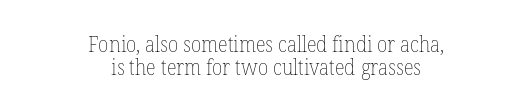
{"italic": "no", "bold": "no", "underline": "no", "align": "center", "line_spacing": "tight", "line_spacing_ratio": 1.1, "letter_spacing": "normal", "letter_spacing_em": 0.0, "glyph_px": 21}
